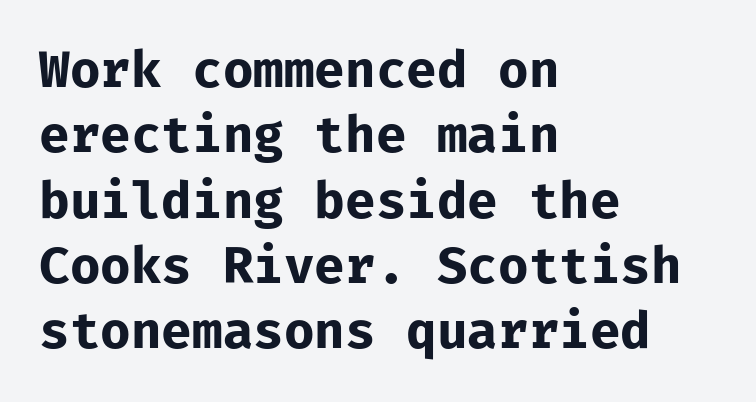
The image shows 51 px bold sans-serif type, upright, monospaced; set left-aligned, normal line spacing (1.28x), normal letter spacing, not underlined; low stroke contrast and a medium x-height.
